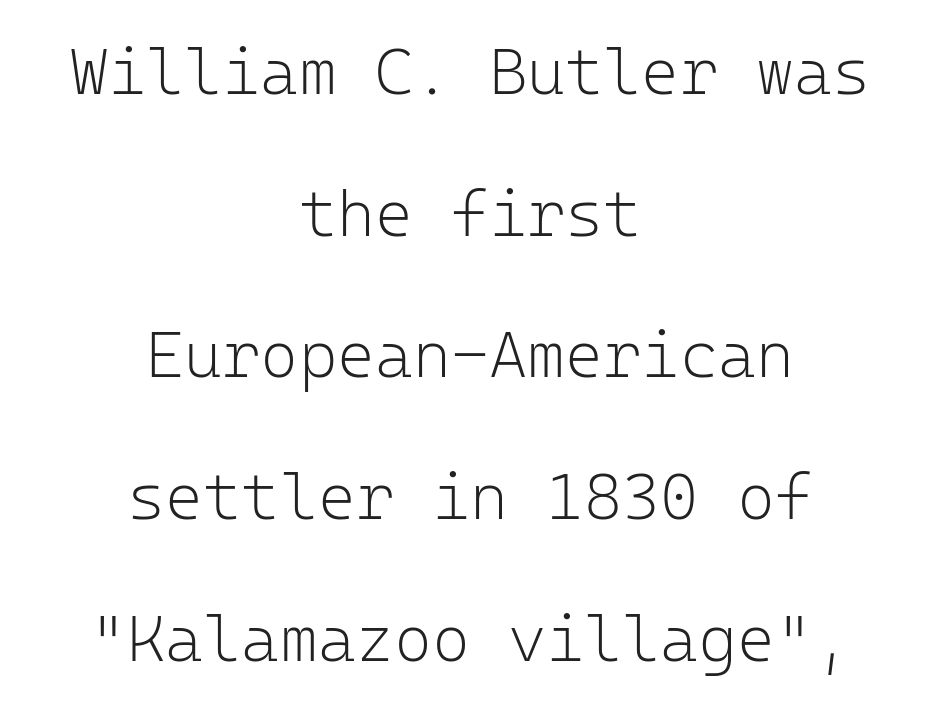
{"serif": "no", "italic": "no", "bold": "no", "weight": "light", "width": "normal", "stroke_contrast": "low", "x_height": "medium", "monospaced": "yes", "underline": "no", "align": "center", "line_spacing": "loose", "line_spacing_ratio": 2.18, "letter_spacing": "normal", "letter_spacing_em": 0.0, "glyph_px": 65}
